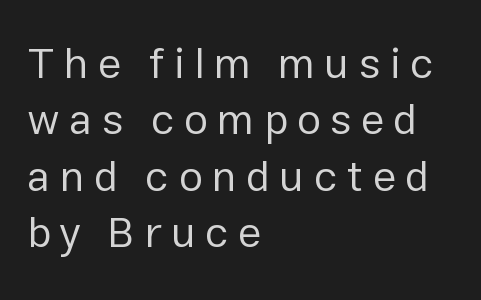
The image shows 43 px regular-weight sans-serif type, upright; set left-aligned, normal line spacing (1.31x), unusually wide letter spacing (+0.22 em), not underlined; low stroke contrast and a medium x-height.
